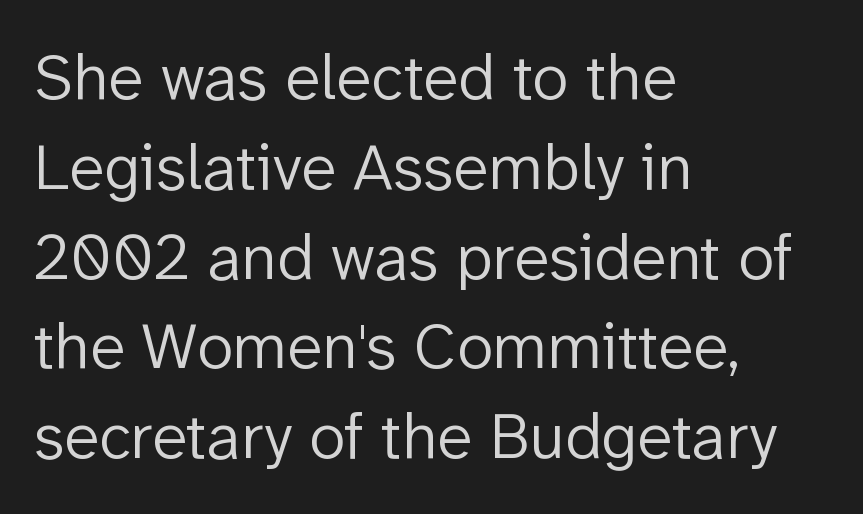
{"serif": "no", "italic": "no", "bold": "no", "weight": "light", "width": "normal", "stroke_contrast": "low", "x_height": "medium", "monospaced": "no", "underline": "no", "align": "left", "line_spacing": "normal", "line_spacing_ratio": 1.36, "letter_spacing": "normal", "letter_spacing_em": 0.0, "glyph_px": 66}
